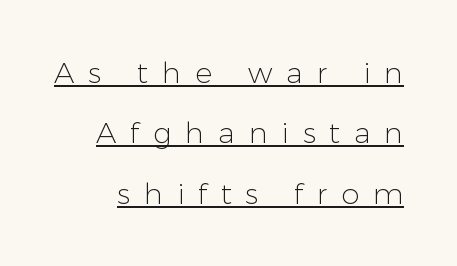
{"serif": "no", "italic": "no", "bold": "no", "weight": "light", "width": "normal", "stroke_contrast": "low", "x_height": "medium", "monospaced": "no", "underline": "yes", "line_spacing": "loose", "line_spacing_ratio": 2.08, "letter_spacing": "wide", "letter_spacing_em": 0.48, "glyph_px": 29}
